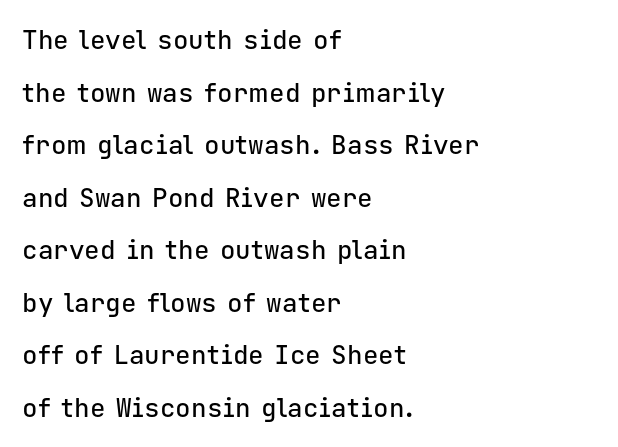
{"italic": "no", "underline": "no", "align": "left", "line_spacing": "loose", "line_spacing_ratio": 2.02, "letter_spacing": "normal", "letter_spacing_em": 0.0, "glyph_px": 26}
